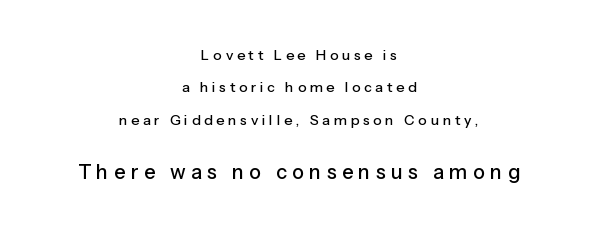
The image shows 20 px text type, upright; set centered, loose line spacing (2.32x), unusually wide letter spacing (+0.27 em), not underlined; the second (bottom) block is 1.43x larger.
